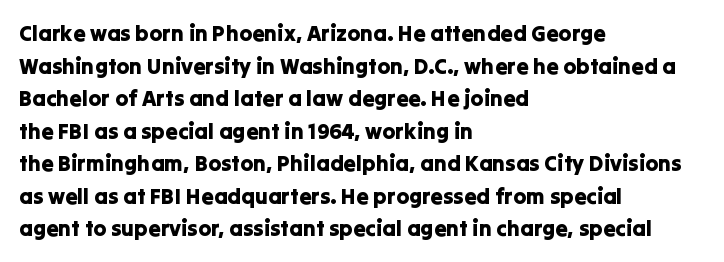
The string is rendered with underlining switched off. Successive baselines arrive at the customary interval. The paragraph shown leans on its left margin. Do the letters lean? They stand straight. The passage shown has conventional tracking throughout.
